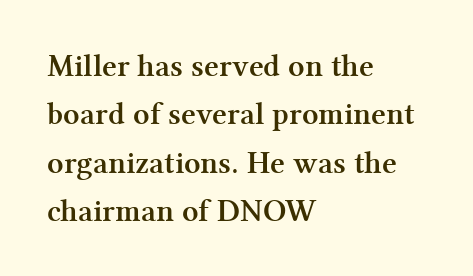
{"serif": "yes", "italic": "no", "bold": "yes", "weight": "semibold", "width": "normal", "stroke_contrast": "medium", "x_height": "medium", "monospaced": "no", "underline": "no", "align": "left", "line_spacing": "normal", "line_spacing_ratio": 1.51, "letter_spacing": "normal", "letter_spacing_em": 0.0, "glyph_px": 32}
